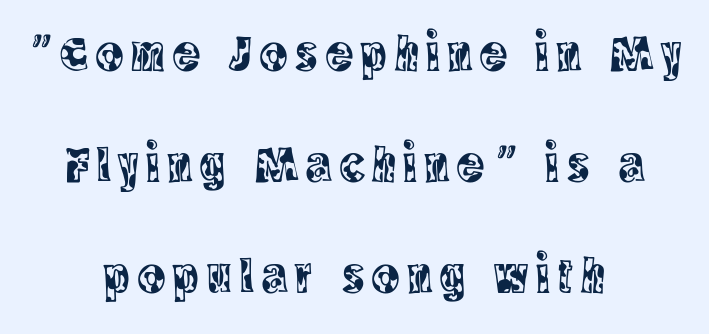
The image shows 51 px condensed serif type, upright; set centered, loose line spacing (2.18x), not underlined; a large x-height.
